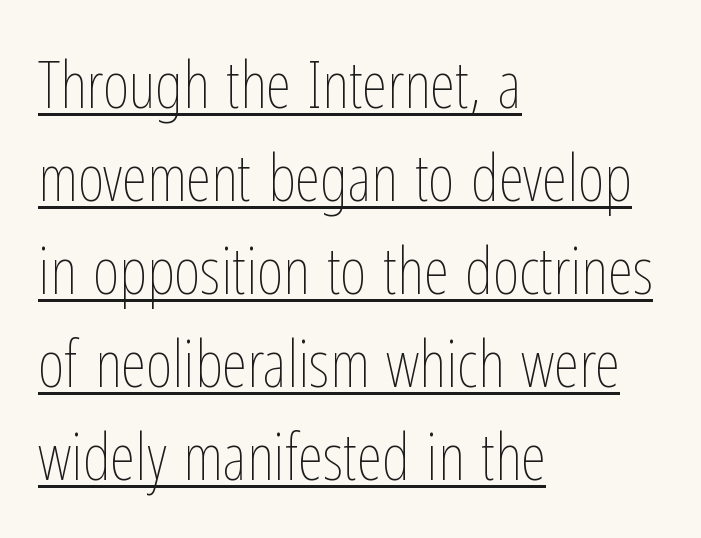
{"italic": "no", "bold": "no", "weight": "thin", "width": "condensed", "stroke_contrast": "low", "x_height": "medium", "monospaced": "no", "underline": "yes", "align": "left", "line_spacing": "normal", "line_spacing_ratio": 1.43, "letter_spacing": "normal", "letter_spacing_em": 0.0, "glyph_px": 65}
